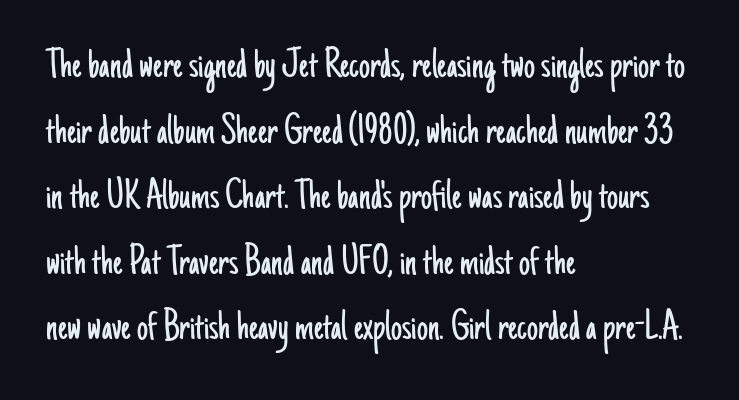
The space beneath each line is pristine and unruled. The setting favours the left margin, as ordinary paragraphs usually do. The lines sit at an ordinary, default distance from one another. A typesetter would call this zero additional tracking. Nothing sits at the stroke ends, so this counts as sans-serif. The strokes carry an ordinary text weight at most.
